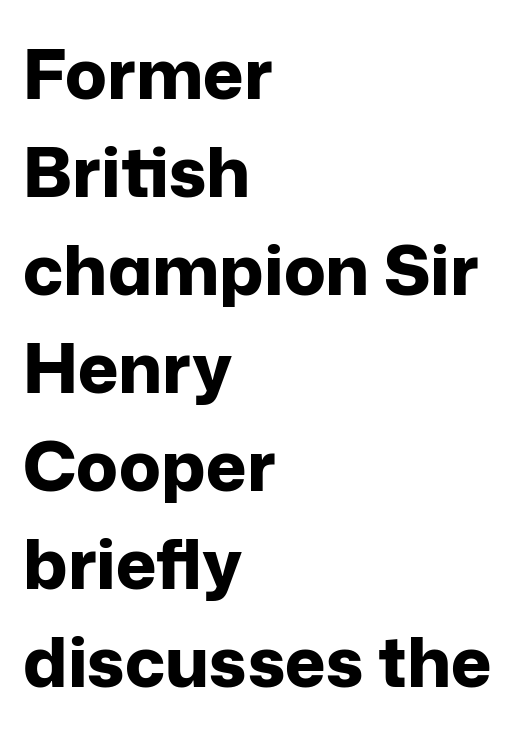
This rendering uses left alignment, leaving the right contour irregular. These lines are composed in type without serifs. The letters advance in unequal steps, a hallmark of proportional type. Nobody drew a line under any word here. Default kerning and tracking; the words read as compact shapes.
